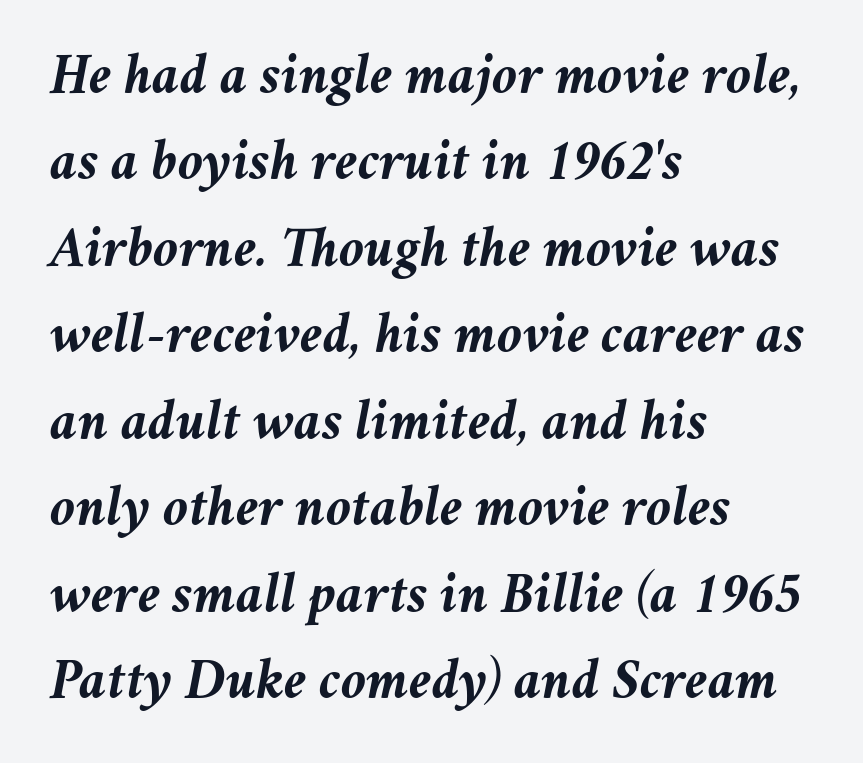
The image shows 58 px semibold type, italic (leaning right); set left-aligned, normal line spacing (1.49x), normal letter spacing, not underlined; medium stroke contrast and a medium x-height.
